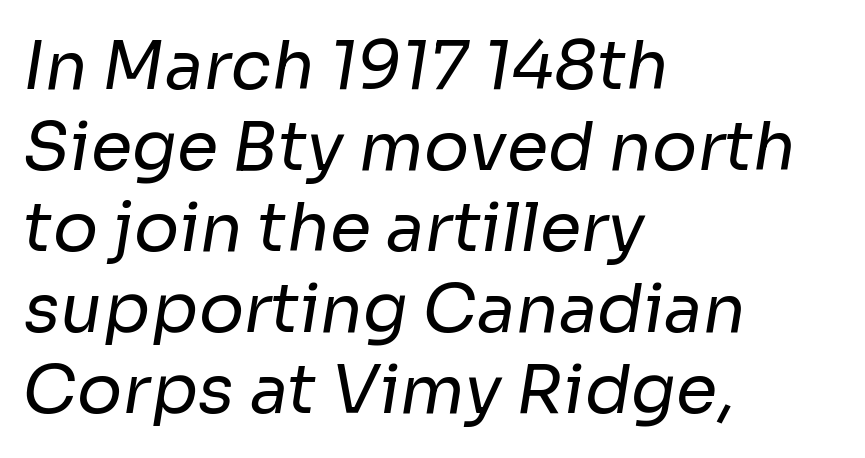
{"serif": "no", "bold": "no", "weight": "regular", "width": "normal", "stroke_contrast": "low", "x_height": "medium", "monospaced": "no", "underline": "no", "align": "left", "line_spacing_ratio": 1.21, "letter_spacing": "normal", "letter_spacing_em": 0.0, "glyph_px": 67}
